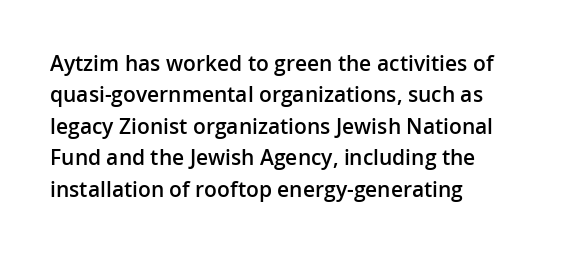
Q: Is the text bold? A: Semi-bold.
Q: Is the text italic (slanted)? A: No, it is upright.
Q: Is the text underlined? A: No.
Q: How is the paragraph aligned? A: Left-aligned.
Q: Is the spacing between letters normal or unusually wide? A: Normal.
Q: Is the spacing between lines tight, normal or loose? A: Normal.
